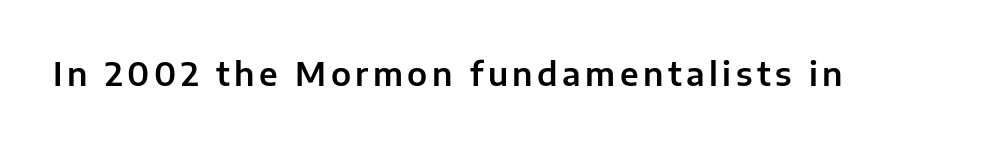
The image shows 32 px sans-serif type, upright; set not underlined; low stroke contrast and a medium x-height.
